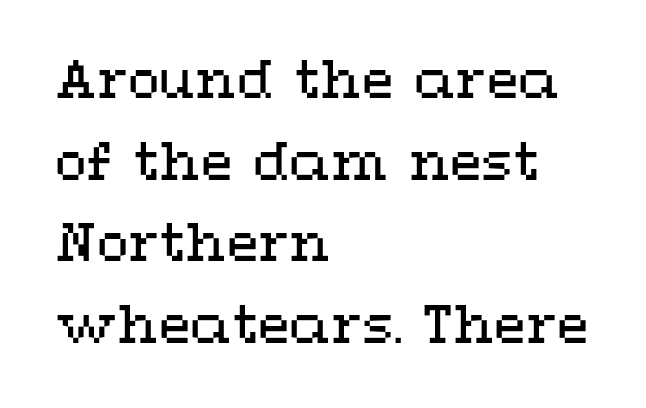
Each letter keeps its own natural width here, so spacing adapts to shape. Here the glyphs are tracked normally, forming tight word shapes. Is the block centered? No — it sits flush against the left margin. The area under the type is left untouched. Honestly, the row spacing looks completely unremarkable. Think standard paragraph weight, or any step lighter than that.
